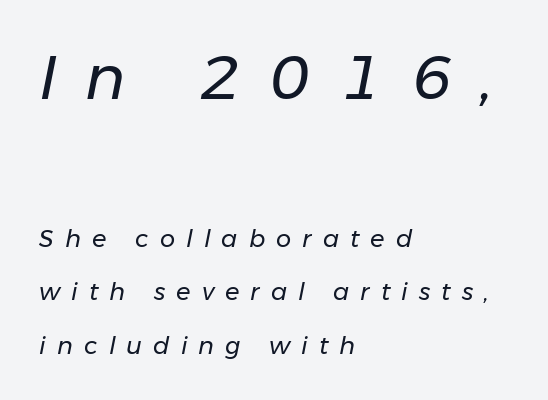
The image shows 61 px regular-weight type, italic (leaning right); set left-aligned, loose line spacing (2.22x), unusually wide letter spacing (+0.46 em), not underlined; the first (top) block is 2.54x larger; low stroke contrast and a medium x-height.
